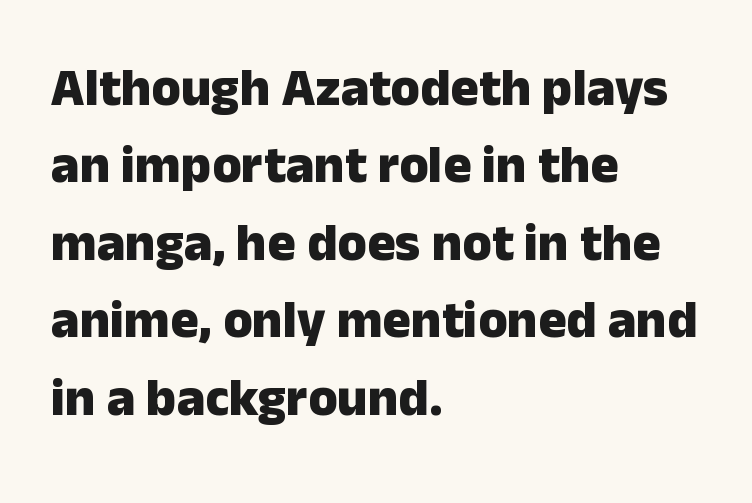
Each glyph is drawn with heavy, bold strokes. These lines were composed using upright roman letters. Just letters on the line, the space beneath them empty. Reading down the column, the eye jumps a familiar distance to each next line.
